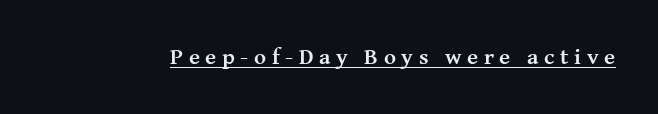
{"italic": "no", "bold": "yes", "underline": "yes", "letter_spacing": "wide", "letter_spacing_em": 0.24, "glyph_px": 23}
